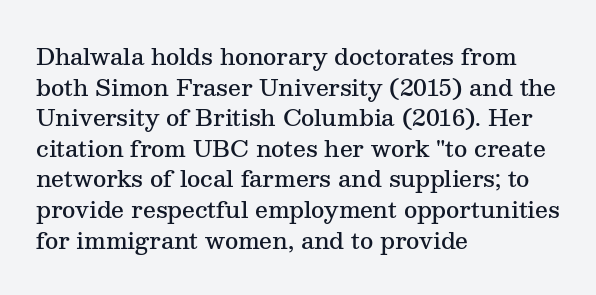
Is there any slant? The stems are plumb. The leading is moderate, giving the passage an even texture. A bit beefed up — I'd call it semibold rather than bold. No word sits above an underline. Characters follow at the spacing the type designer built in. Compared with a centered layout, this one pins lines to the left instead.
